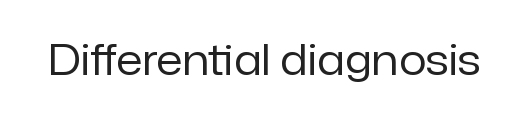
Q: Is the text bold? A: No.
Q: Is the text italic (slanted)? A: No, it is upright.
Q: Is the typeface a serif or a sans-serif typeface? A: Sans-serif.
Q: Is the text underlined? A: No.
Q: Is the spacing between letters normal or unusually wide? A: Normal.
Q: Width (condensed, normal, or wide)? A: Normal.
Q: Stroke contrast? A: Low.
Q: x-height? A: Medium.
Q: Monospaced? A: No.
